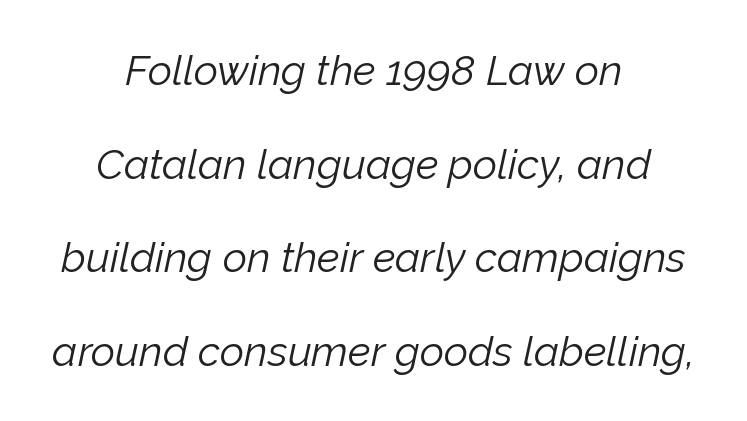
Q: Is the text bold? A: No.
Q: Is the text italic (slanted)? A: Yes, it leans right by about 12 degrees.
Q: Is the text underlined? A: No.
Q: How is the paragraph aligned? A: Centered.
Q: Is the spacing between letters normal or unusually wide? A: Normal.
Q: Is the spacing between lines tight, normal or loose? A: Loose.
Q: Width (condensed, normal, or wide)? A: Normal.
Q: Stroke contrast? A: Low.
Q: x-height? A: Medium.
Q: Monospaced? A: No.
